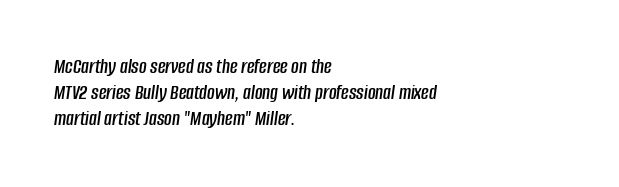
The image shows 21 px text type, italic (leaning right); set left-aligned, normal line spacing (1.25x), normal letter spacing, not underlined.
